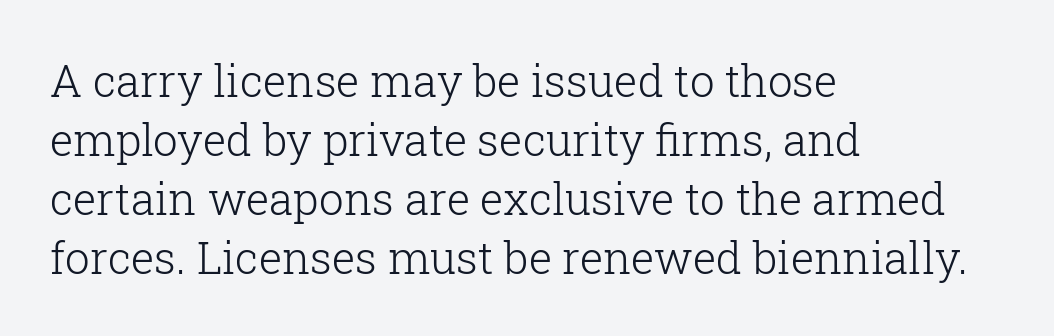
Q: Is the text bold? A: No.
Q: Is the text italic (slanted)? A: No, it is upright.
Q: Is the typeface a serif or a sans-serif typeface? A: Serif.
Q: Is the text underlined? A: No.
Q: How is the paragraph aligned? A: Left-aligned.
Q: Is the spacing between letters normal or unusually wide? A: Normal.
Q: Is the spacing between lines tight, normal or loose? A: Normal.
Q: Width (condensed, normal, or wide)? A: Normal.
Q: Stroke contrast? A: Low.
Q: x-height? A: Medium.
Q: Monospaced? A: No.
